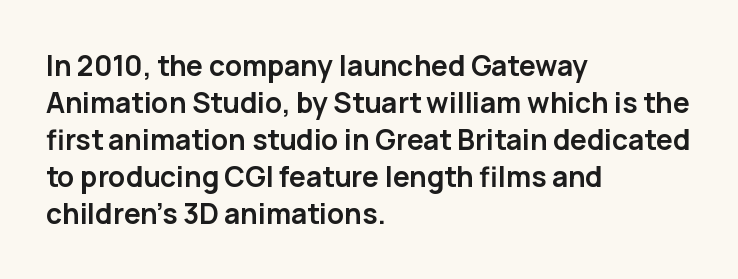
Its strokes are broad and dark, the hallmark of bold type. Tracking value appears to be zero — textbook default spacing. Is this a fixed-width face? No — the glyphs have proportional, varying widths. The paragraph shown leans on its left margin. Tall strokes in this sample are plumb rather than angled.
